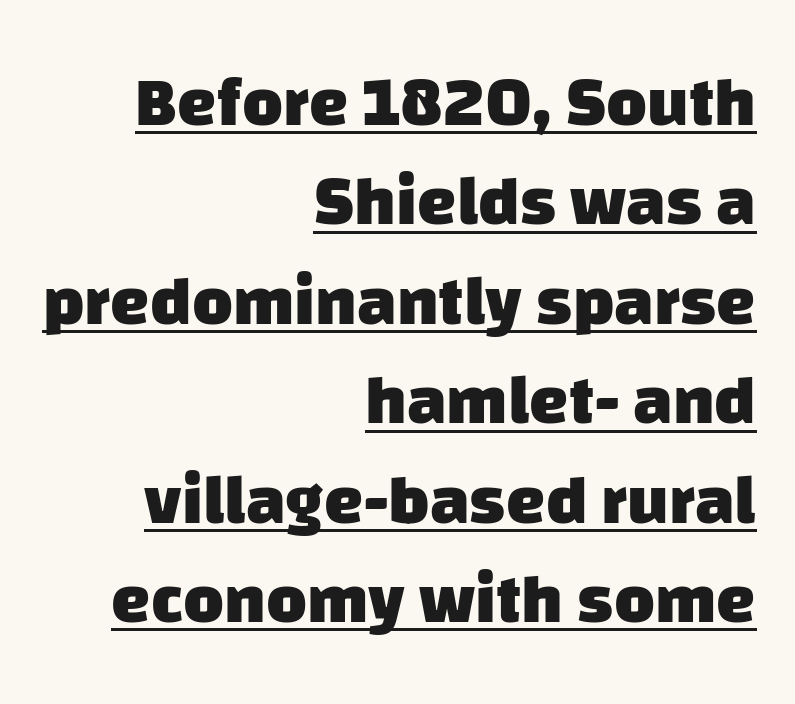
The image shows 70 px heavy sans-serif type; set right-aligned, normal line spacing (1.42x), normal letter spacing, underlined; low stroke contrast and a large x-height.
